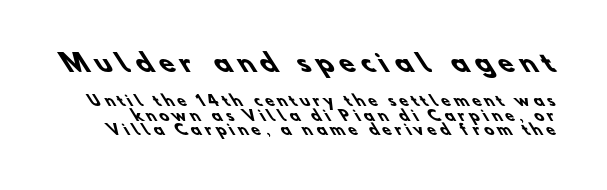
This rendering widens character spacing well past its baseline value. Baseline-to-baseline distance is barely more than the letter height. Glance below the letters and you will spot only blank space. Weight check: bold — yes, fully. Larger block? The one above; the one below is distinctly smaller.
